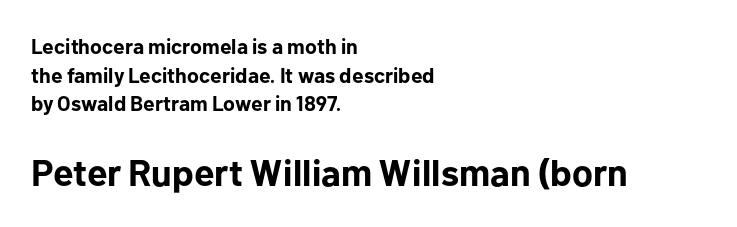
The image shows 37 px bold sans-serif type, upright; set left-aligned, normal line spacing (1.36x), normal letter spacing, not underlined; the second (bottom) block is 1.76x larger; low stroke contrast and a medium x-height.
